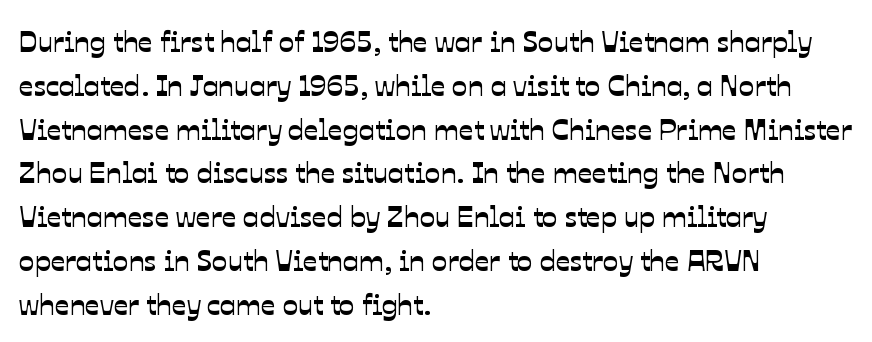
{"serif": "no", "width": "normal", "stroke_contrast": "low", "x_height": "medium", "monospaced": "no", "underline": "no", "align": "left", "line_spacing": "normal", "line_spacing_ratio": 1.51, "letter_spacing": "normal", "letter_spacing_em": 0.0, "glyph_px": 29}
